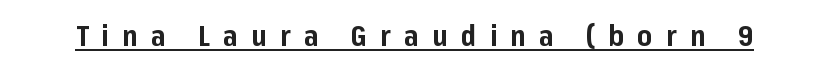
{"serif": "no", "italic": "no", "bold": "yes", "weight": "bold", "width": "normal", "stroke_contrast": "low", "x_height": "medium", "monospaced": "no", "underline": "yes", "letter_spacing": "wide", "letter_spacing_em": 0.48, "glyph_px": 28}
